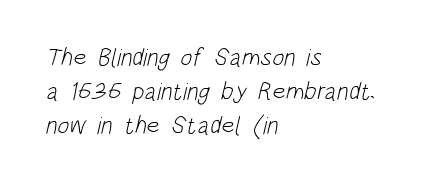
{"bold": "no", "underline": "no", "align": "left", "line_spacing": "normal", "line_spacing_ratio": 1.37, "letter_spacing": "normal", "letter_spacing_em": 0.0, "glyph_px": 25}
